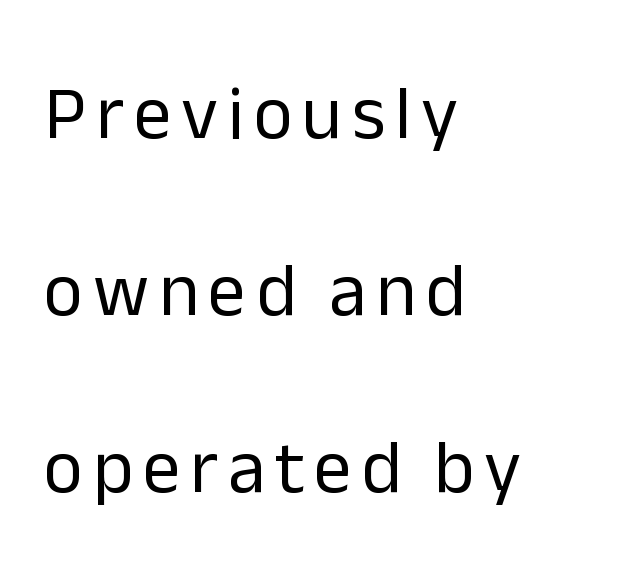
{"serif": "no", "italic": "no", "bold": "no", "weight": "regular", "width": "normal", "stroke_contrast": "low", "x_height": "medium", "monospaced": "no", "underline": "no", "align": "left", "line_spacing": "loose", "line_spacing_ratio": 2.36, "glyph_px": 75}
